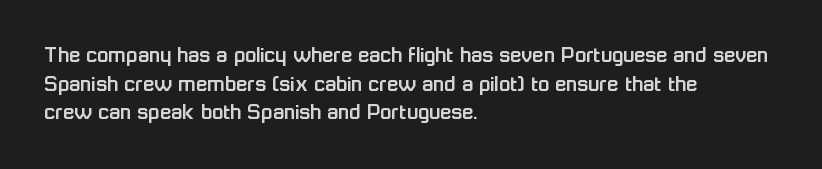
The image shows 23 px text type, upright; set left-aligned, normal line spacing (1.25x), normal letter spacing, not underlined.
